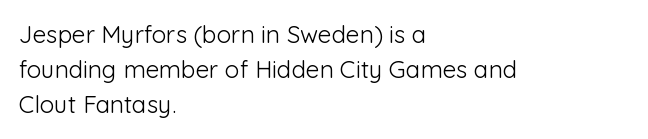
Q: Is the text bold? A: No.
Q: Is the text italic (slanted)? A: No, it is upright.
Q: Is the text underlined? A: No.
Q: How is the paragraph aligned? A: Left-aligned.
Q: Is the spacing between letters normal or unusually wide? A: Normal.
Q: Is the spacing between lines tight, normal or loose? A: Normal.
